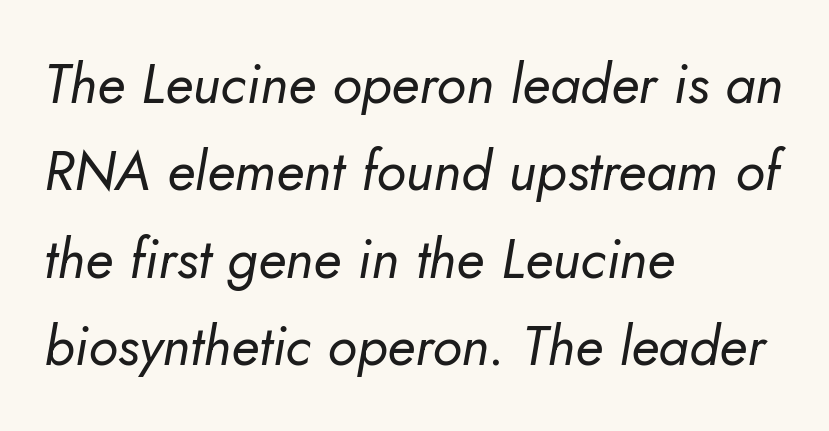
Italic: yes, the glyphs are oblique. Interline gaps are of average width in this sample. Is this a fixed-width face? No — the glyphs have proportional, varying widths. The area under the type is left untouched. Nothing unusual about the tracking: characters are spaced as the font intends.
